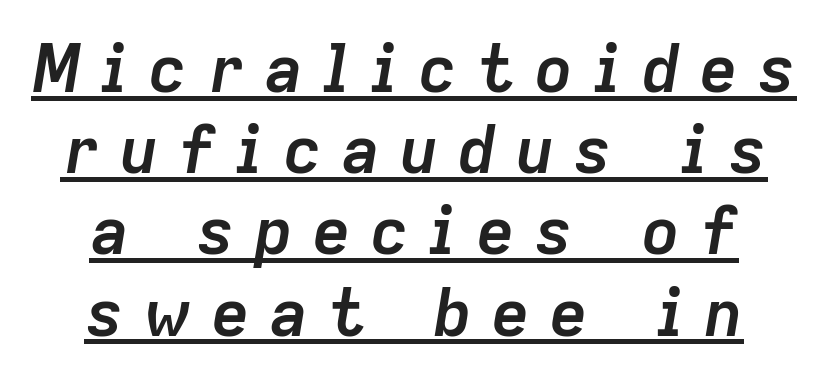
The image shows 66 px semibold type, italic (leaning right); set line spacing 1.23x, unusually wide letter spacing (+0.28 em), underlined; low stroke contrast and a medium x-height.
